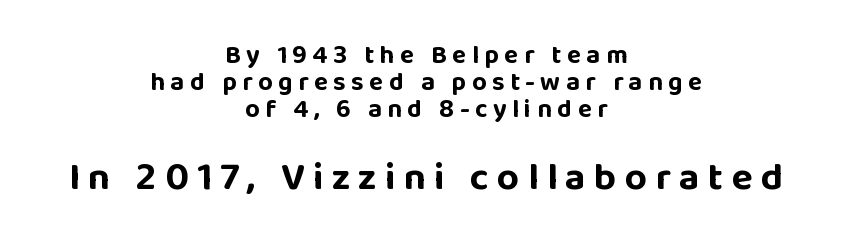
The image shows 39 px bold sans-serif type, upright; set centered, tight line spacing (1.04x), unusually wide letter spacing (+0.21 em), not underlined; the second (bottom) block is 1.5x larger; low stroke contrast and a large x-height.
